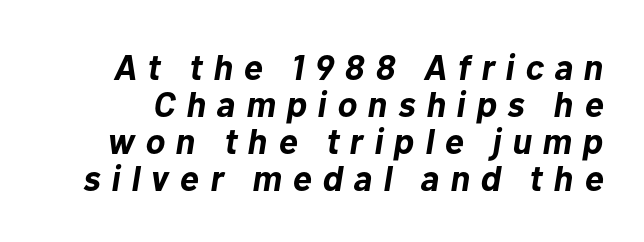
A typesetter would call this heavily tracked-out type. Spacing verdict: proportional, widths tailored to each character. Glance below the letters and you will spot only blank space. Notice how descenders almost collide with the ascenders below — that's tight leading. Heft: maximum for text — a bold. The text carries the slant typical of an italic or oblique font.
